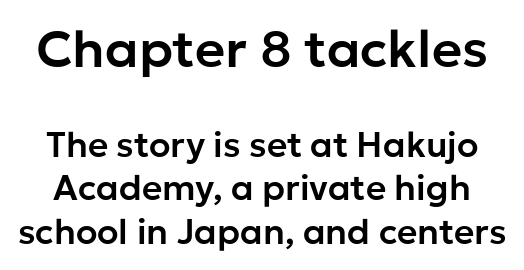
{"serif": "no", "italic": "no", "width": "normal", "stroke_contrast": "low", "x_height": "medium", "monospaced": "no", "underline": "no", "line_spacing_ratio": 1.24, "letter_spacing": "normal", "letter_spacing_em": 0.0, "larger_block": "first", "size_ratio": 1.49, "glyph_px": 52}
